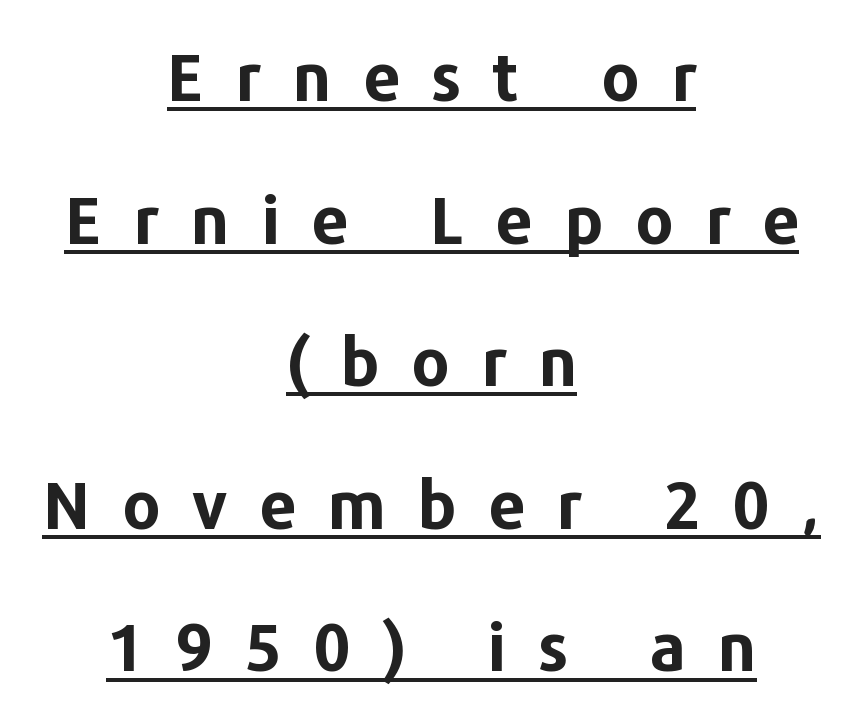
{"serif": "no", "italic": "no", "bold": "yes", "weight": "bold", "width": "normal", "stroke_contrast": "low", "x_height": "medium", "monospaced": "no", "underline": "yes", "align": "center", "line_spacing": "loose", "line_spacing_ratio": 2.16, "letter_spacing": "wide", "letter_spacing_em": 0.48, "glyph_px": 66}
